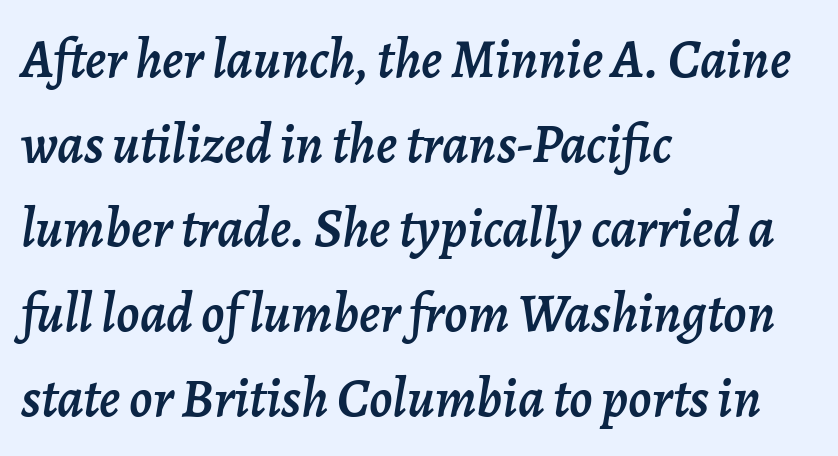
{"italic": "yes", "lean": "right", "slant_degrees": 7, "width": "normal", "stroke_contrast": "low", "x_height": "medium", "monospaced": "no", "underline": "no", "align": "left", "line_spacing": "normal", "line_spacing_ratio": 1.54, "letter_spacing": "normal", "letter_spacing_em": 0.0, "glyph_px": 55}
